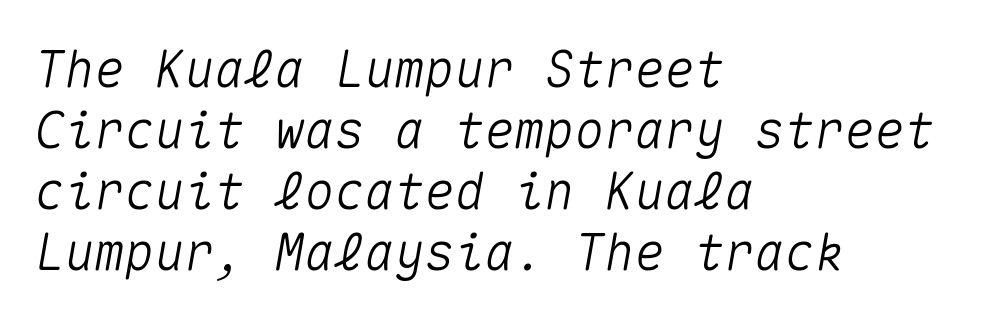
Q: Is the text italic (slanted)? A: Yes, it leans right by about 10 degrees.
Q: Is the text underlined? A: No.
Q: How is the paragraph aligned? A: Left-aligned.
Q: Is the spacing between letters normal or unusually wide? A: Normal.
Q: Width (condensed, normal, or wide)? A: Normal.
Q: Stroke contrast? A: Medium.
Q: x-height? A: Medium.
Q: Monospaced? A: Yes.
